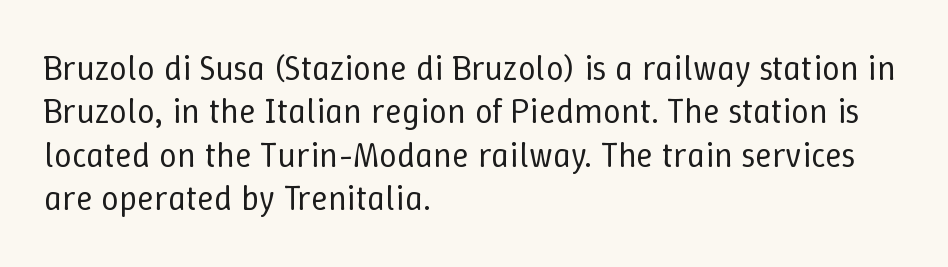
The image shows 35 px regular-weight type, upright; set left-aligned, line spacing 1.24x, normal letter spacing, not underlined; low stroke contrast and a medium x-height.
